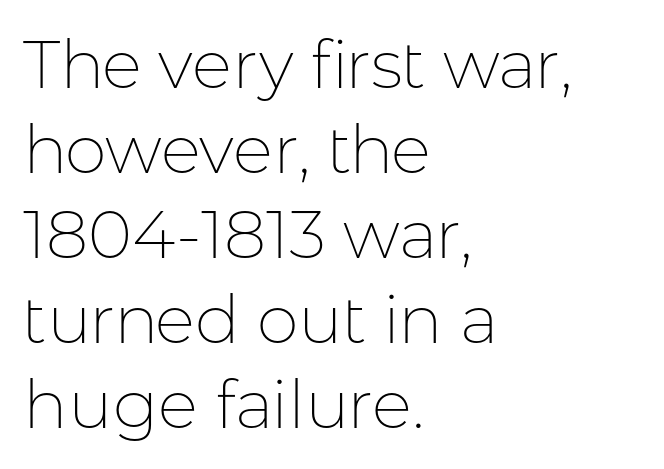
The image shows 67 px thin sans-serif type, upright; set left-aligned, normal line spacing (1.27x), normal letter spacing, not underlined; low stroke contrast and a medium x-height.
